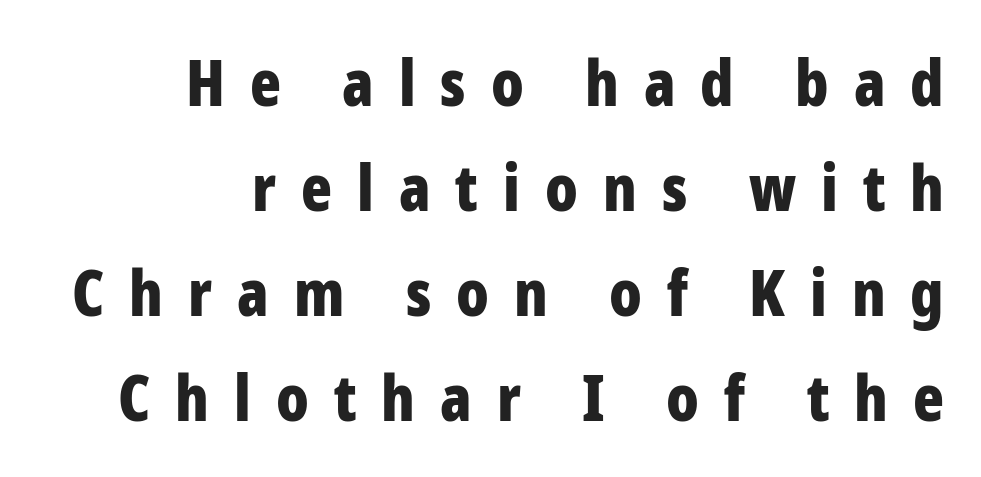
{"serif": "no", "italic": "no", "bold": "yes", "weight": "bold", "width": "condensed", "stroke_contrast": "low", "x_height": "medium", "monospaced": "no", "underline": "no", "align": "right", "line_spacing": "normal", "line_spacing_ratio": 1.64, "letter_spacing": "wide", "letter_spacing_em": 0.39, "glyph_px": 64}
